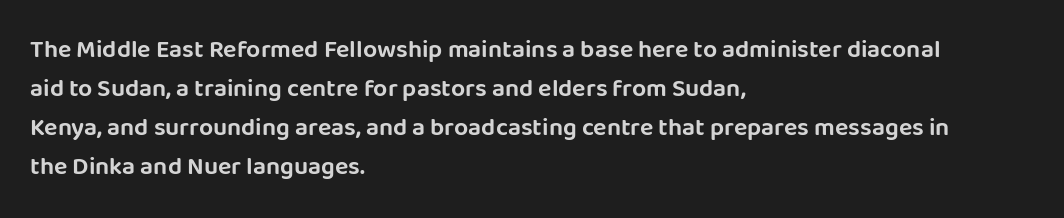
The horizontal fit of the characters is conventional and even. The passage shown stacks its lines at a standard gap. The letters stand straight up with perfectly vertical stems. Descender tails drop into unmarked territory. Is the block centered? No — it sits flush against the left margin.
